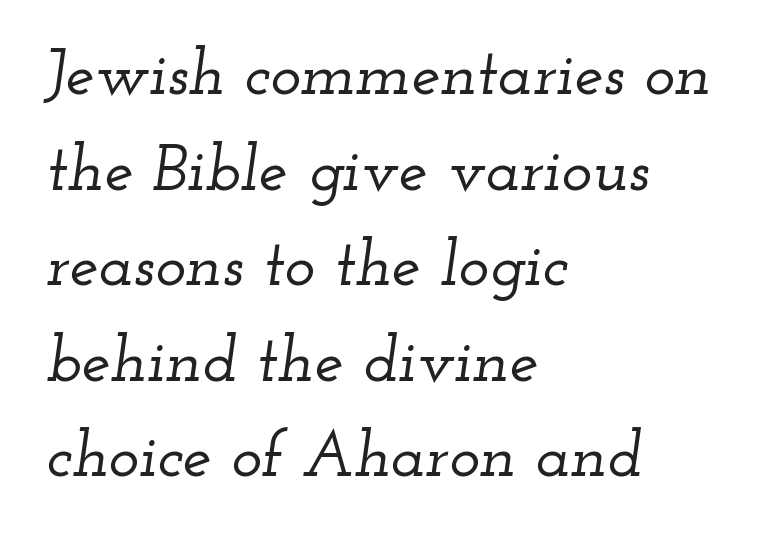
{"serif": "yes", "italic": "yes", "lean": "right", "slant_degrees": 12, "width": "wide", "stroke_contrast": "low", "x_height": "small", "monospaced": "no", "underline": "no", "align": "left", "line_spacing": "normal", "line_spacing_ratio": 1.47, "letter_spacing": "normal", "letter_spacing_em": 0.0, "glyph_px": 65}
